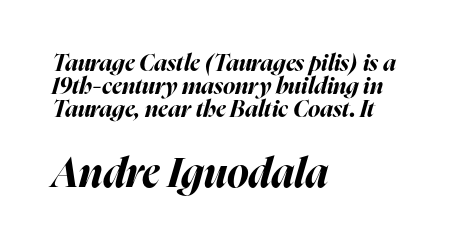
The image shows 41 px bold type, italic (leaning right); set left-aligned, tight line spacing (1.0x), normal letter spacing, not underlined; the second (bottom) block is 1.78x larger; high stroke contrast and a medium x-height.
